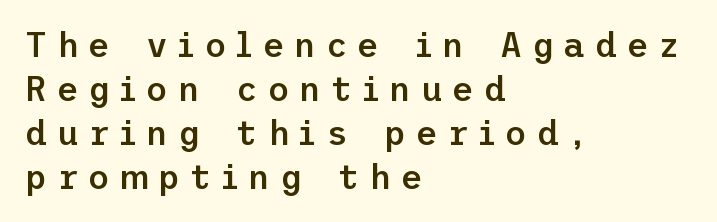
Q: Is the text bold? A: Semi-bold.
Q: Is the text italic (slanted)? A: No, it is upright.
Q: Is the typeface a serif or a sans-serif typeface? A: Sans-serif.
Q: Is the text underlined? A: No.
Q: How is the paragraph aligned? A: Left-aligned.
Q: Is the spacing between letters normal or unusually wide? A: Unusually wide.
Q: Is the spacing between lines tight, normal or loose? A: Normal.
Q: Width (condensed, normal, or wide)? A: Normal.
Q: Stroke contrast? A: Low.
Q: x-height? A: Medium.
